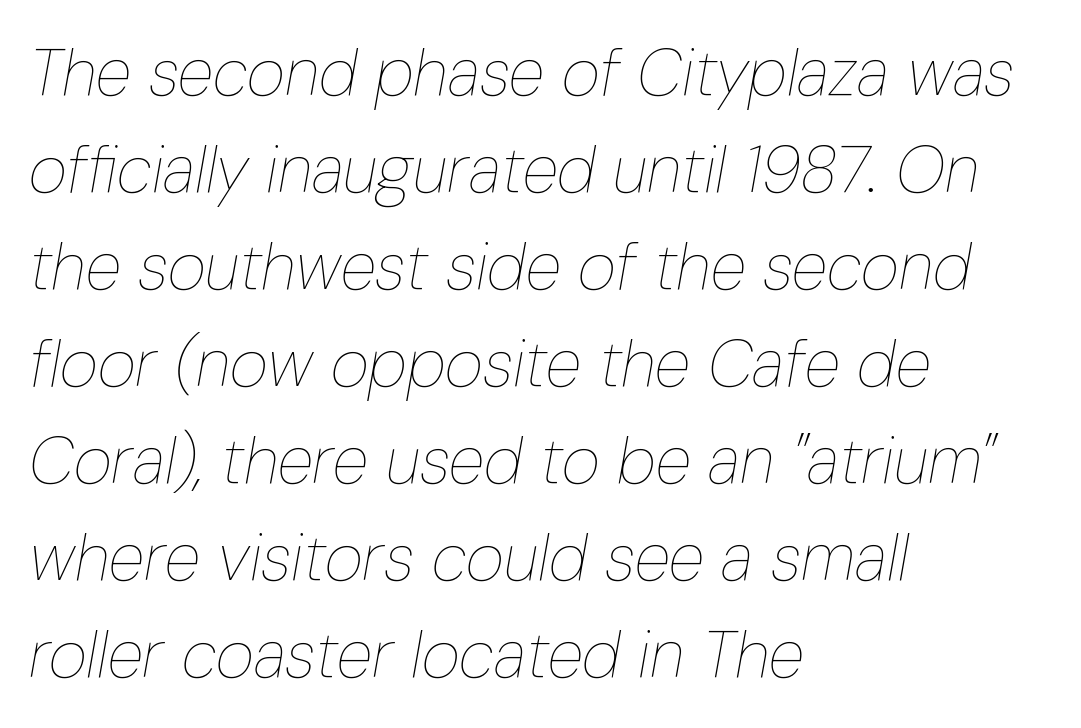
Between one letter and the next there's only the usual sliver of space. A typesetter would mark this as italic. Stems here are at most as thick as an everyday book face. One-word summary of the alignment: left.
